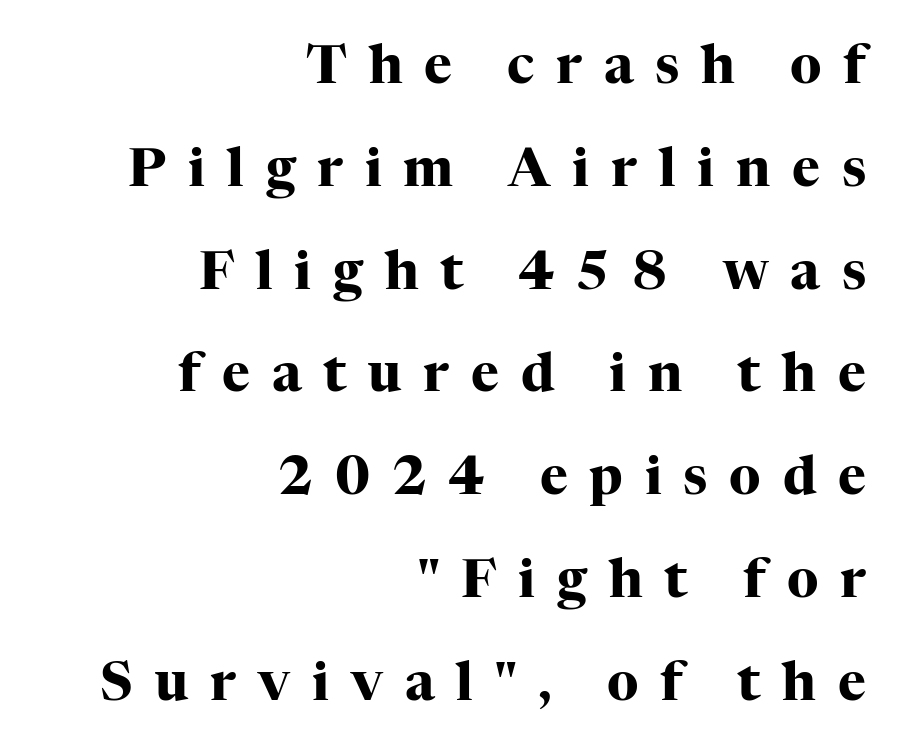
The image shows 53 px heavy serif type, upright; set right-aligned, loose line spacing (1.94x), unusually wide letter spacing (+0.41 em), not underlined; high stroke contrast and a medium x-height.
